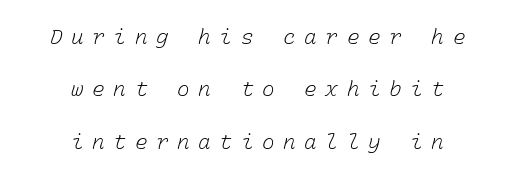
The image shows 21 px text type; set centered, loose line spacing (2.49x), unusually wide letter spacing (+0.41 em), not underlined.
